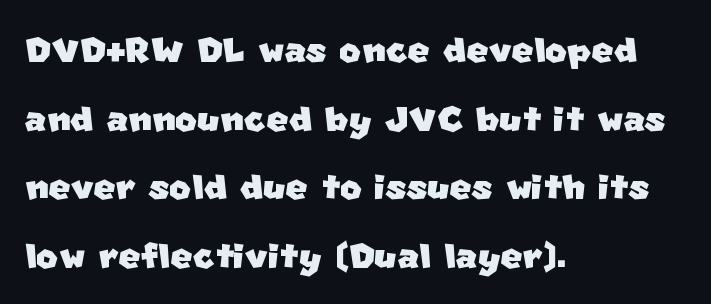
The image shows 47 px sans-serif type; set left-aligned, normal line spacing (1.46x), normal letter spacing, not underlined; low stroke contrast and a large x-height.
